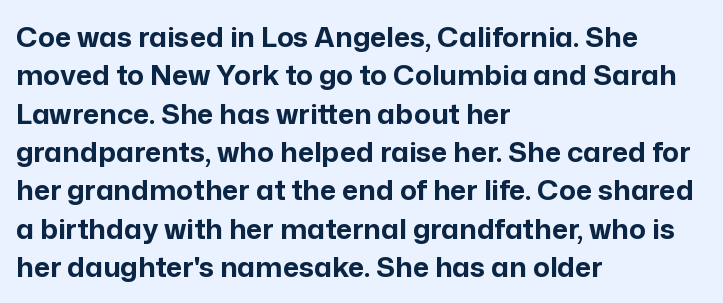
Q: Is the text bold? A: Yes.
Q: Is the text italic (slanted)? A: No, it is upright.
Q: Is the typeface a serif or a sans-serif typeface? A: Sans-serif.
Q: Is the text underlined? A: No.
Q: How is the paragraph aligned? A: Left-aligned.
Q: Is the spacing between letters normal or unusually wide? A: Normal.
Q: Is the spacing between lines tight, normal or loose? A: Normal.
Q: Width (condensed, normal, or wide)? A: Normal.
Q: Stroke contrast? A: Low.
Q: x-height? A: Medium.
Q: Monospaced? A: No.
